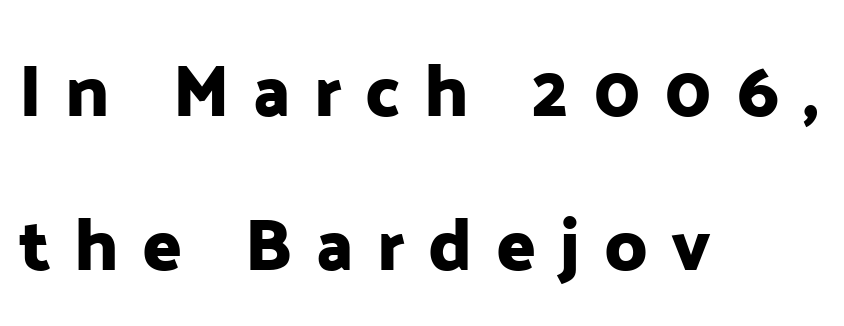
A student would call this left alignment; a typographer would say flush left, rag right. Each letter keeps its own natural width here, so spacing adapts to shape. Glance below the letters and you will spot only blank space. Here the glyphs are tracked loosely, breaking word shapes into spaced letters. The passage shown stacks its lines with a broad gap.
